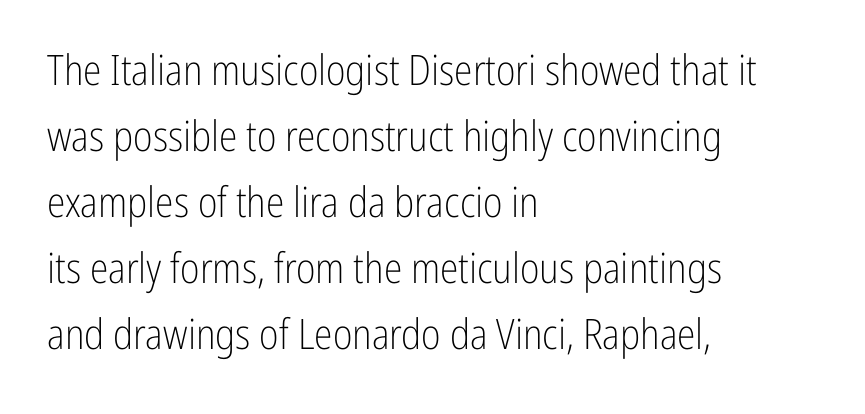
{"serif": "no", "italic": "no", "bold": "no", "weight": "light", "width": "condensed", "stroke_contrast": "low", "x_height": "medium", "monospaced": "no", "underline": "no", "align": "left", "line_spacing": "normal", "line_spacing_ratio": 1.57, "letter_spacing": "normal", "letter_spacing_em": 0.0, "glyph_px": 42}
